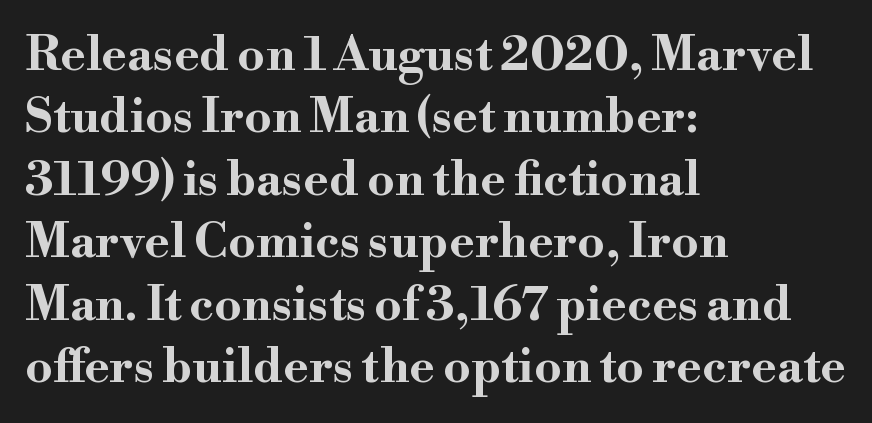
Q: Is the text bold? A: Yes.
Q: Is the text italic (slanted)? A: No, it is upright.
Q: Is the typeface a serif or a sans-serif typeface? A: Serif.
Q: Is the text underlined? A: No.
Q: How is the paragraph aligned? A: Left-aligned.
Q: Is the spacing between letters normal or unusually wide? A: Normal.
Q: Is the spacing between lines tight, normal or loose? A: Normal.
Q: Width (condensed, normal, or wide)? A: Wide.
Q: Stroke contrast? A: High.
Q: x-height? A: Small.
Q: Monospaced? A: No.
